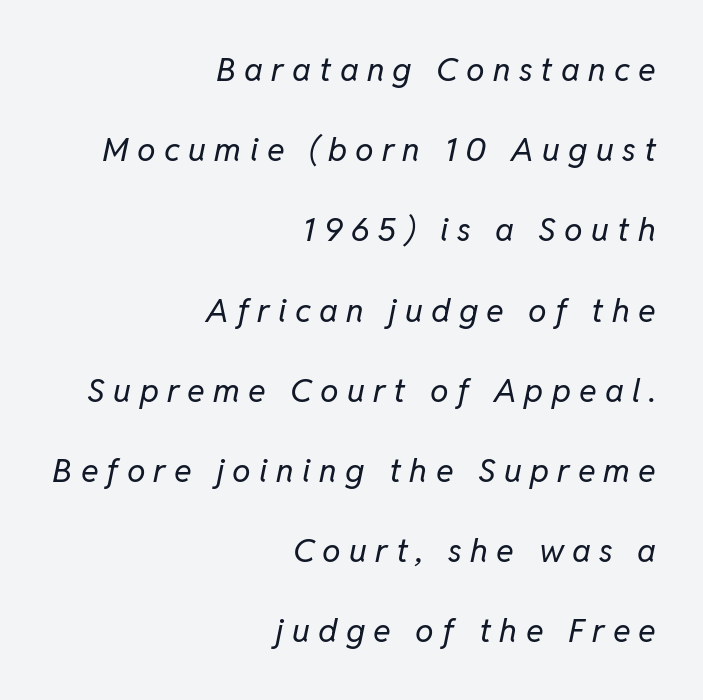
Q: Is the text bold? A: No.
Q: Is the text italic (slanted)? A: Yes, it leans right by about 11 degrees.
Q: Is the text underlined? A: No.
Q: How is the paragraph aligned? A: Right-aligned.
Q: Is the spacing between letters normal or unusually wide? A: Unusually wide.
Q: Is the spacing between lines tight, normal or loose? A: Loose.
Q: Width (condensed, normal, or wide)? A: Normal.
Q: Stroke contrast? A: Low.
Q: x-height? A: Medium.
Q: Monospaced? A: No.
